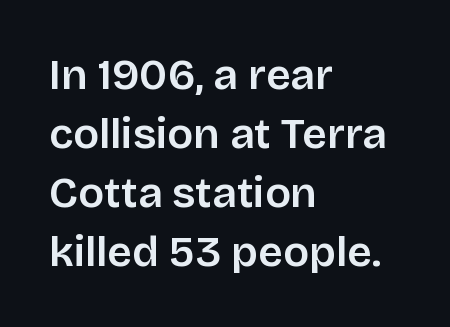
{"serif": "no", "italic": "no", "width": "normal", "stroke_contrast": "low", "x_height": "large", "monospaced": "no", "underline": "no", "align": "left", "line_spacing": "normal", "line_spacing_ratio": 1.37, "letter_spacing": "normal", "letter_spacing_em": 0.0, "glyph_px": 43}
